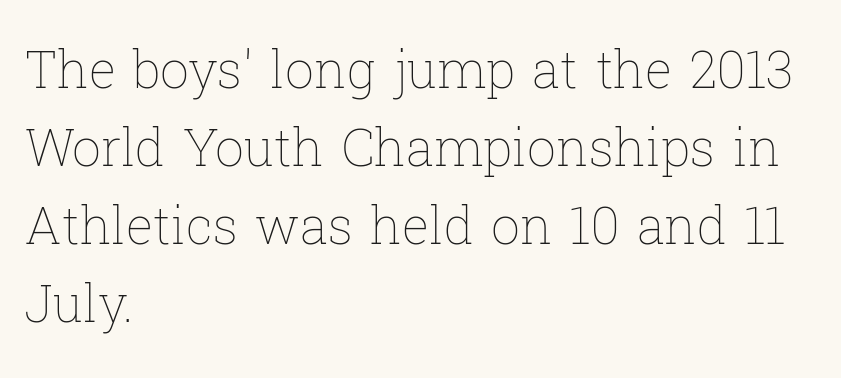
Q: Is the text bold? A: No.
Q: Is the text italic (slanted)? A: No, it is upright.
Q: Is the text underlined? A: No.
Q: How is the paragraph aligned? A: Left-aligned.
Q: Is the spacing between letters normal or unusually wide? A: Normal.
Q: Is the spacing between lines tight, normal or loose? A: Normal.
Q: Width (condensed, normal, or wide)? A: Normal.
Q: Stroke contrast? A: Low.
Q: x-height? A: Medium.
Q: Monospaced? A: No.
